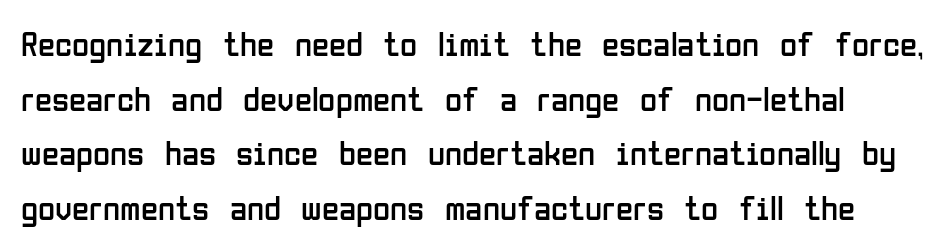
The image shows 35 px regular-weight, condensed sans-serif type, upright; set normal line spacing (1.56x), normal letter spacing, not underlined; low stroke contrast and a medium x-height.
